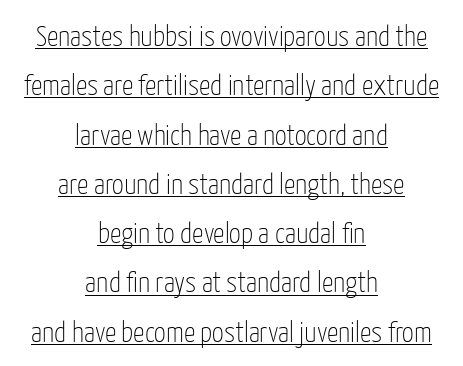
{"serif": "no", "italic": "no", "bold": "no", "weight": "thin", "width": "condensed", "stroke_contrast": "low", "x_height": "medium", "monospaced": "no", "underline": "yes", "align": "center", "line_spacing": "normal", "line_spacing_ratio": 1.7, "letter_spacing": "normal", "letter_spacing_em": 0.0, "glyph_px": 29}
